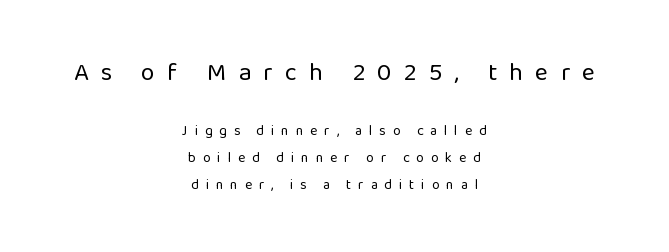
The image shows 25 px text type, upright; set centered, loose line spacing (1.93x), unusually wide letter spacing (+0.49 em), not underlined; the first (top) block is 1.79x larger.
